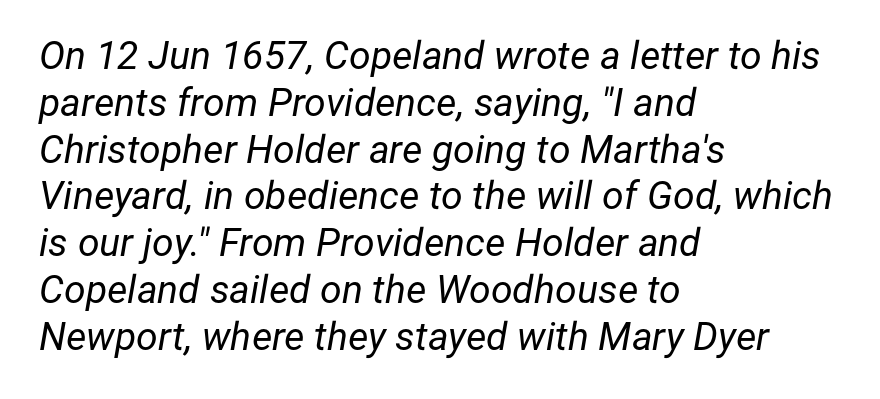
{"italic": "yes", "lean": "right", "slant_degrees": 12, "bold": "no", "weight": "regular", "width": "normal", "stroke_contrast": "low", "x_height": "medium", "monospaced": "no", "underline": "no", "align": "left", "line_spacing_ratio": 1.2, "letter_spacing": "normal", "letter_spacing_em": 0.0, "glyph_px": 39}
